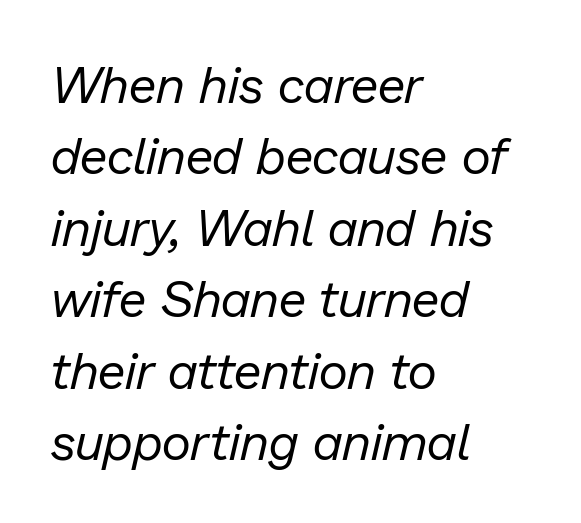
{"italic": "yes", "lean": "right", "slant_degrees": 13, "bold": "no", "weight": "regular", "width": "normal", "stroke_contrast": "low", "x_height": "medium", "monospaced": "no", "underline": "no", "align": "left", "line_spacing": "normal", "line_spacing_ratio": 1.4, "letter_spacing": "normal", "letter_spacing_em": 0.0, "glyph_px": 51}
